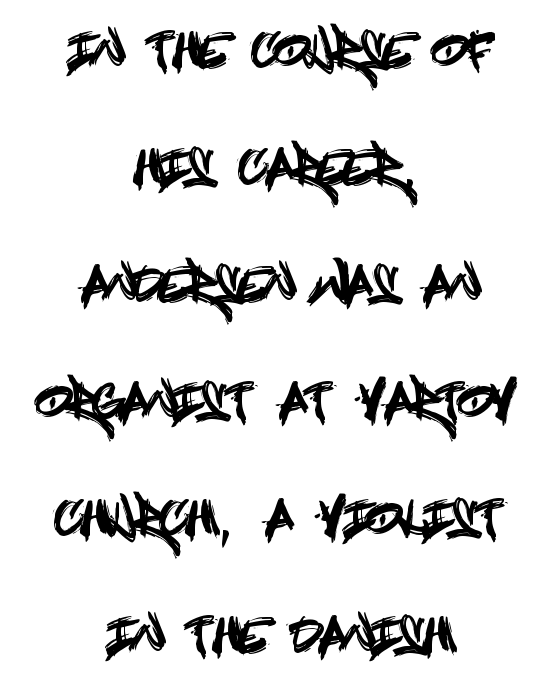
Default kerning and tracking; the words read as compact shapes. Font category for this specimen: sans-serif. In terms of leading, this rendering errs on the spacious side. The space directly below the letters is spotless.
